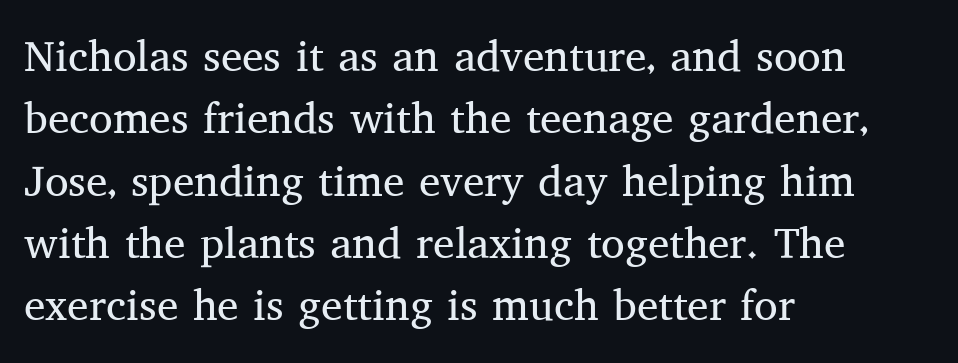
The image shows 43 px regular-weight serif type, upright; set left-aligned, normal line spacing (1.45x), normal letter spacing, not underlined; medium stroke contrast and a medium x-height.
